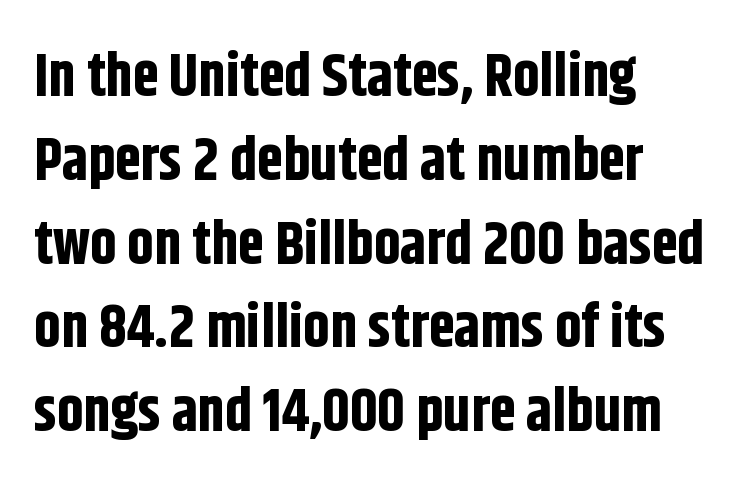
Q: Is the text bold? A: Yes.
Q: Is the text italic (slanted)? A: No, it is upright.
Q: Is the typeface a serif or a sans-serif typeface? A: Sans-serif.
Q: Is the text underlined? A: No.
Q: How is the paragraph aligned? A: Left-aligned.
Q: Is the spacing between letters normal or unusually wide? A: Normal.
Q: Is the spacing between lines tight, normal or loose? A: Normal.
Q: Width (condensed, normal, or wide)? A: Condensed.
Q: Stroke contrast? A: Low.
Q: x-height? A: Large.
Q: Monospaced? A: No.
